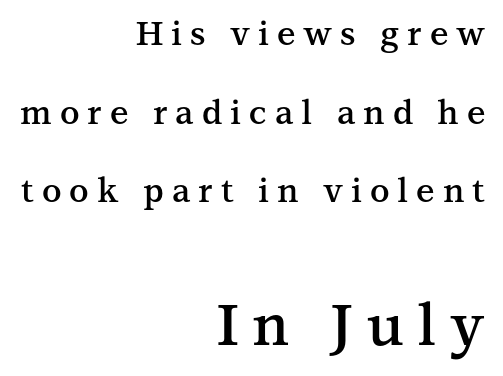
The image shows 57 px semibold serif type, upright; set right-aligned, loose line spacing (2.38x), unusually wide letter spacing (+0.24 em), not underlined; the second (bottom) block is 1.73x larger; medium stroke contrast and a medium x-height.
